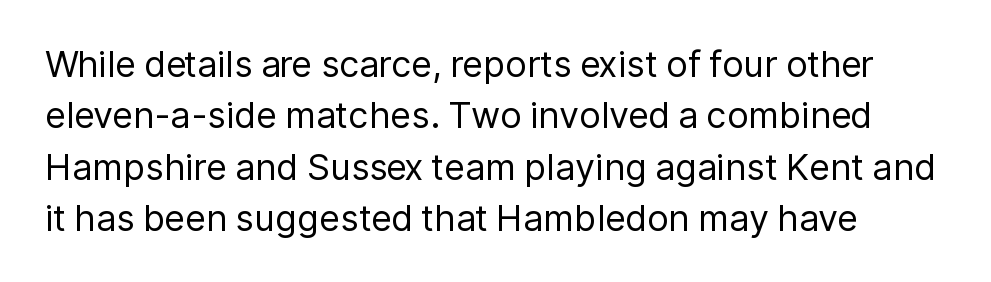
Q: Is the text bold? A: No.
Q: Is the text italic (slanted)? A: No, it is upright.
Q: Is the typeface a serif or a sans-serif typeface? A: Sans-serif.
Q: Is the text underlined? A: No.
Q: Is the spacing between letters normal or unusually wide? A: Normal.
Q: Is the spacing between lines tight, normal or loose? A: Normal.
Q: Width (condensed, normal, or wide)? A: Normal.
Q: Stroke contrast? A: Low.
Q: x-height? A: Medium.
Q: Monospaced? A: No.
